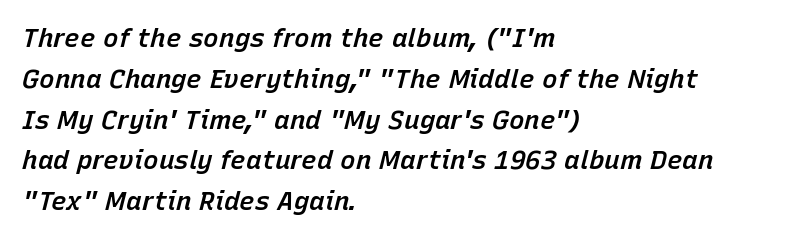
{"italic": "yes", "lean": "right", "slant_degrees": 15, "bold": "semi", "underline": "no", "align": "left", "line_spacing": "normal", "line_spacing_ratio": 1.57, "letter_spacing": "normal", "letter_spacing_em": 0.0, "glyph_px": 26}
